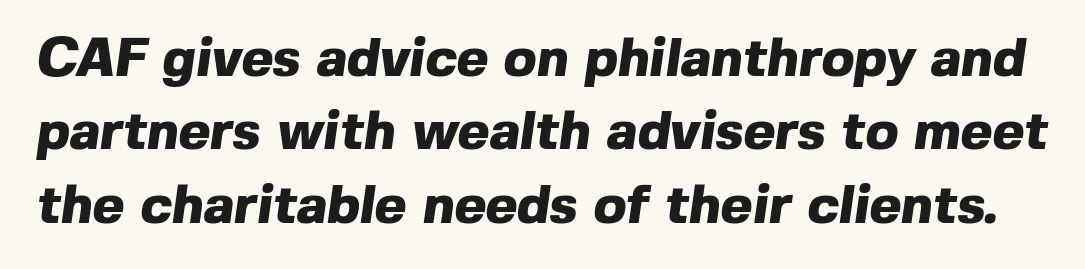
The image shows 54 px heavy sans-serif type; set normal line spacing (1.36x), normal letter spacing, not underlined; a medium x-height.
